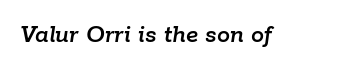
{"italic": "yes", "lean": "right", "slant_degrees": 9, "underline": "no", "letter_spacing": "normal", "letter_spacing_em": 0.0, "glyph_px": 26}
